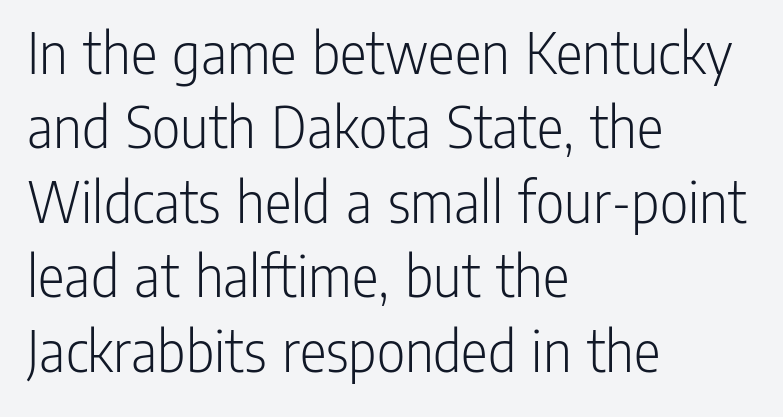
The image shows 62 px light, condensed sans-serif type, upright; set left-aligned, line spacing 1.2x, normal letter spacing, not underlined; low stroke contrast and a medium x-height.
